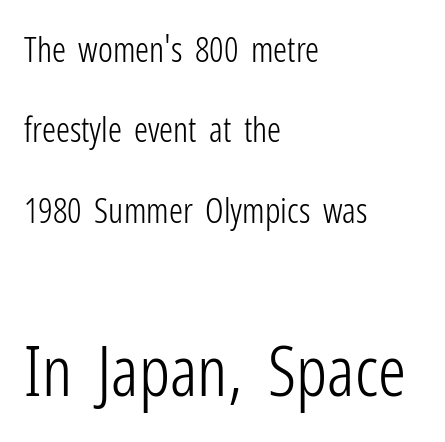
Q: Is the text bold? A: No.
Q: Is the text italic (slanted)? A: No, it is upright.
Q: Is the typeface a serif or a sans-serif typeface? A: Sans-serif.
Q: Is the text underlined? A: No.
Q: How is the paragraph aligned? A: Left-aligned.
Q: Is the spacing between letters normal or unusually wide? A: Normal.
Q: Is the spacing between lines tight, normal or loose? A: Loose.
Q: Which block of text is set in a larger size, the first (top) or the second (bottom)? A: The second (bottom) one.
Q: Width (condensed, normal, or wide)? A: Condensed.
Q: Stroke contrast? A: Low.
Q: x-height? A: Medium.
Q: Monospaced? A: No.
